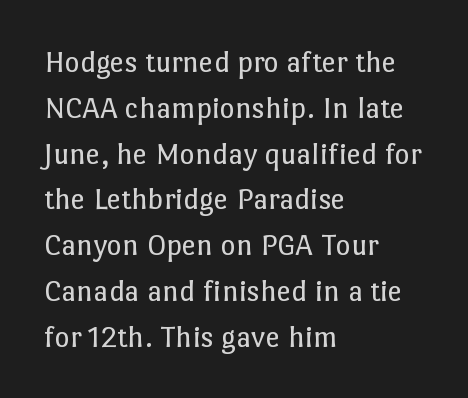
The image shows 32 px regular-weight type, upright; set left-aligned, normal line spacing (1.43x), normal letter spacing, not underlined; low stroke contrast and a medium x-height.
